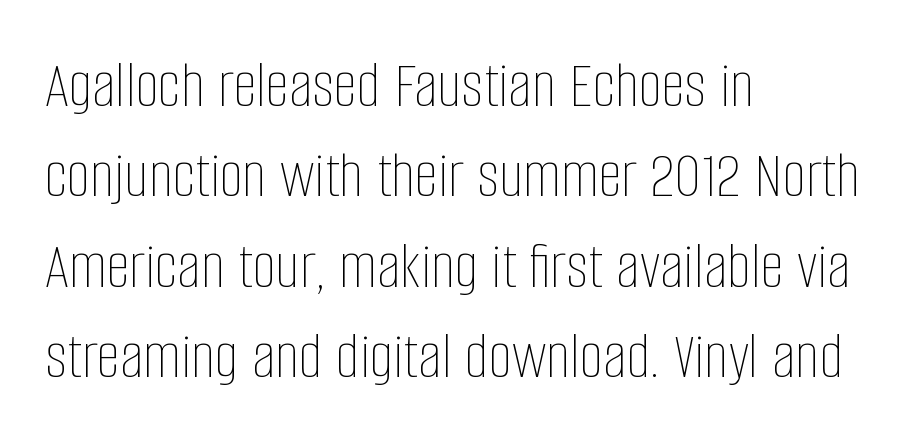
Proportional: the letters do not fall into vertical columns. Layout note: lines flush left. Stems here are at most as thick as an everyday book face. The passage shown is not underscored anywhere. The block of text has a typical density, with ordinary space between rows.
